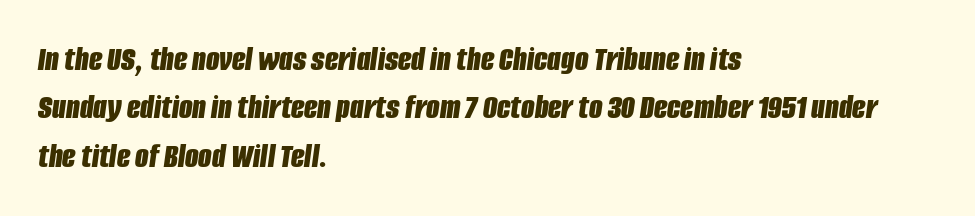
Q: Is the text bold? A: Yes.
Q: Is the text italic (slanted)? A: Yes, it leans right by about 8 degrees.
Q: Is the text underlined? A: No.
Q: How is the paragraph aligned? A: Left-aligned.
Q: Is the spacing between letters normal or unusually wide? A: Normal.
Q: Is the spacing between lines tight, normal or loose? A: Normal.
Q: Width (condensed, normal, or wide)? A: Condensed.
Q: Stroke contrast? A: Low.
Q: x-height? A: Large.
Q: Monospaced? A: No.
